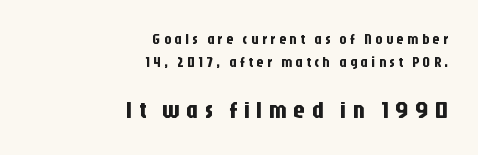
The image shows 24 px text type, upright; set right-aligned, normal line spacing (1.61x), unusually wide letter spacing (+0.25 em), not underlined; the second (bottom) block is 1.71x larger.
